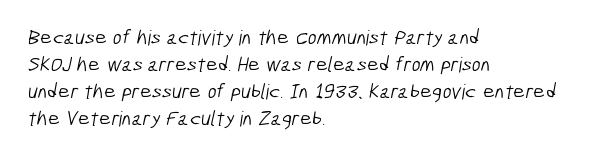
Q: Is the text bold? A: No.
Q: Is the text underlined? A: No.
Q: How is the paragraph aligned? A: Left-aligned.
Q: Is the spacing between letters normal or unusually wide? A: Normal.
Q: Is the spacing between lines tight, normal or loose? A: Normal.
